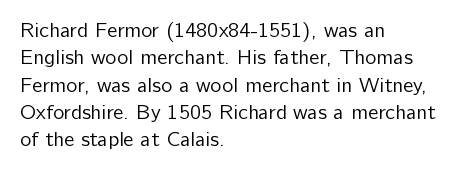
{"italic": "no", "bold": "no", "underline": "no", "align": "left", "line_spacing": "normal", "line_spacing_ratio": 1.3, "letter_spacing": "normal", "letter_spacing_em": 0.0, "glyph_px": 21}
